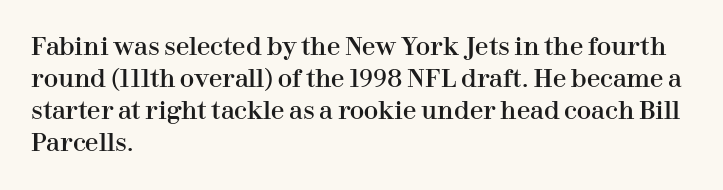
The image shows 24 px text type, upright; set left-aligned, normal line spacing (1.34x), normal letter spacing, not underlined.
